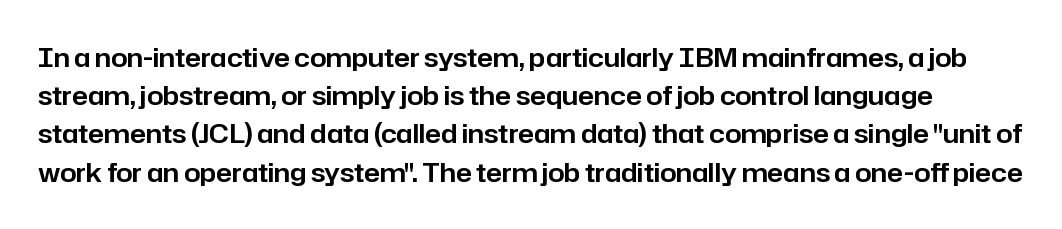
{"italic": "no", "underline": "no", "line_spacing": "normal", "line_spacing_ratio": 1.47, "letter_spacing": "normal", "letter_spacing_em": 0.0, "glyph_px": 26}
